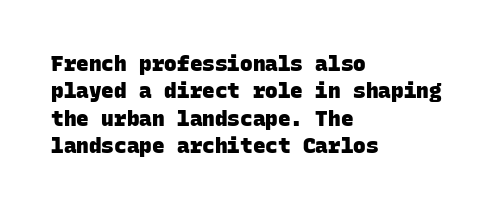
These lines sit exactly where default settings would place them. A typesetter would call this zero additional tracking. The typesetter chose a ragged-right arrangement here. How heavy is the stroke? Heavy — this is a bold.
